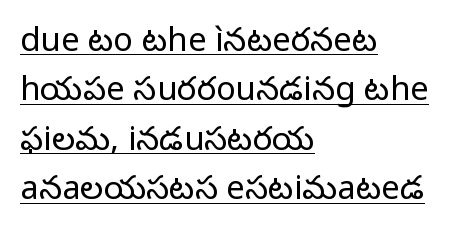
{"serif": "no", "italic": "no", "bold": "no", "weight": "regular", "width": "normal", "stroke_contrast": "low", "x_height": "medium", "monospaced": "no", "underline": "yes", "align": "left", "line_spacing": "normal", "line_spacing_ratio": 1.5, "letter_spacing": "normal", "letter_spacing_em": 0.0, "glyph_px": 33}
